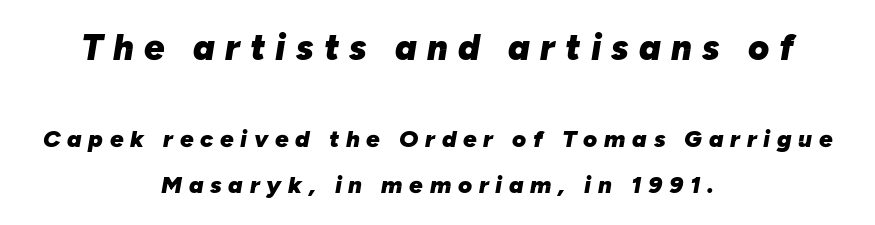
Compare the two chunks: the upper has the greater cap height. The face used here is rendered with a markedly widened letterfit. I'd describe the lettering as bold — thick and assertive. The passage is arranged like a title page — every line centered. Type without underlining. Line spacing here is loose.
